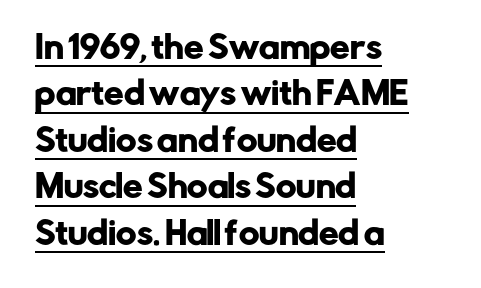
The image shows 31 px sans-serif type, upright; set left-aligned, normal line spacing (1.5x), normal letter spacing, underlined; low stroke contrast and a medium x-height.
